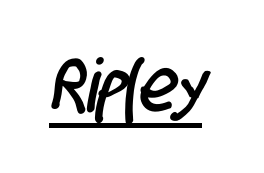
Check where the strokes stop: nothing finishes them off — pure sans. The type is set solid horizontally, with unmodified tracking. Varying glyph widths throughout — classic text-font behaviour. You can see a thin bar hugging the bottom of the glyphs.
